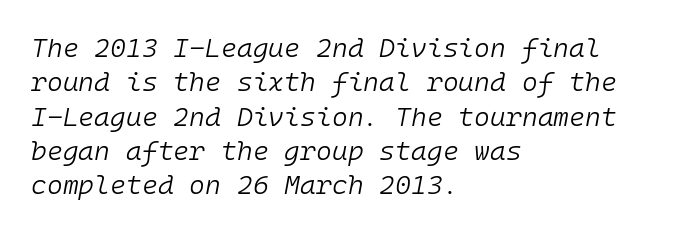
Q: Is the text bold? A: No.
Q: Is the text italic (slanted)? A: Yes, it leans right by about 10 degrees.
Q: Is the text underlined? A: No.
Q: How is the paragraph aligned? A: Left-aligned.
Q: Is the spacing between letters normal or unusually wide? A: Normal.
Q: Is the spacing between lines tight, normal or loose? A: Normal.
